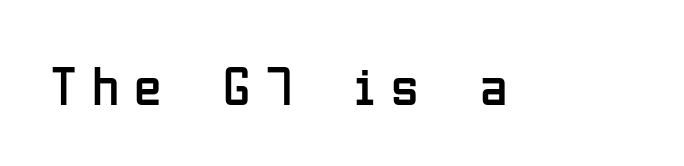
{"serif": "no", "italic": "no", "bold": "no", "weight": "regular", "width": "condensed", "stroke_contrast": "low", "x_height": "medium", "monospaced": "no", "underline": "no", "letter_spacing": "wide", "letter_spacing_em": 0.26, "glyph_px": 56}
